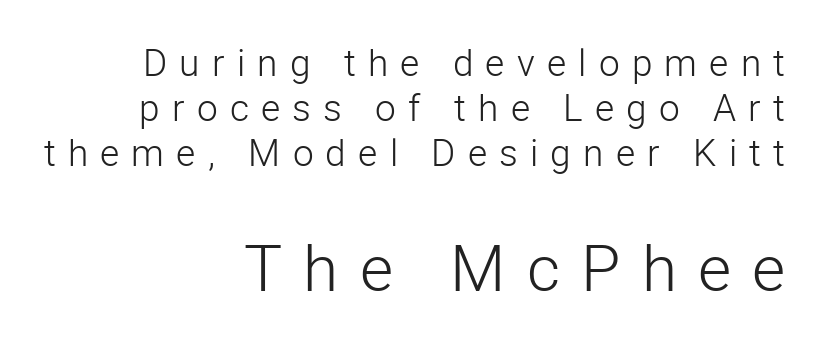
Do the letters lean? They stand straight. Look at the bottom of the vertical strokes: they stop flat, with no serifs. The foot of each line stays bare and open. Varying glyph widths throughout — classic text-font behaviour. What stands out about the letter spacing? Its width — letters are far apart.
